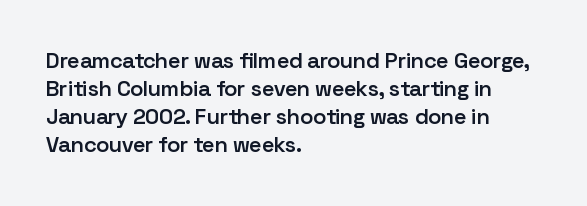
Quick note: underline off. Left-aligned paragraph, ragged on the right. Nope, not italic — everything's standing straight. The line texture is even and compact thanks to regular tracking. Successive baselines arrive at the customary interval. Firm but not heavy-handed strokes: this text is semibold.
